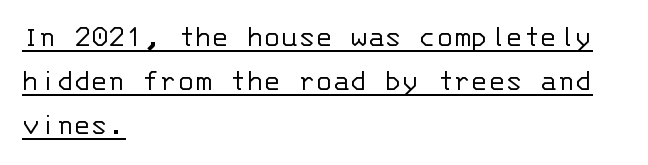
The image shows 32 px light sans-serif type, upright, monospaced; set left-aligned, normal line spacing (1.37x), normal letter spacing, underlined; low stroke contrast and a large x-height.
